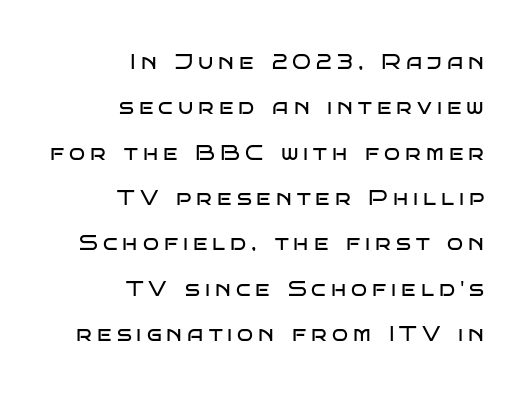
{"italic": "no", "bold": "no", "underline": "no", "align": "right", "line_spacing": "loose", "line_spacing_ratio": 2.16, "letter_spacing": "wide", "letter_spacing_em": 0.24, "glyph_px": 21}
